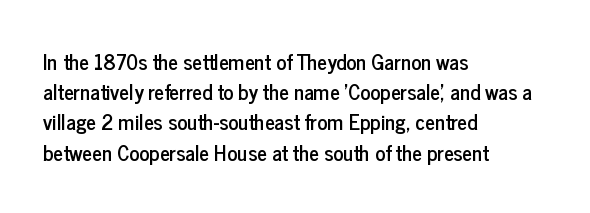
Q: Is the text italic (slanted)? A: No, it is upright.
Q: Is the text underlined? A: No.
Q: How is the paragraph aligned? A: Left-aligned.
Q: Is the spacing between letters normal or unusually wide? A: Normal.
Q: Is the spacing between lines tight, normal or loose? A: Normal.
